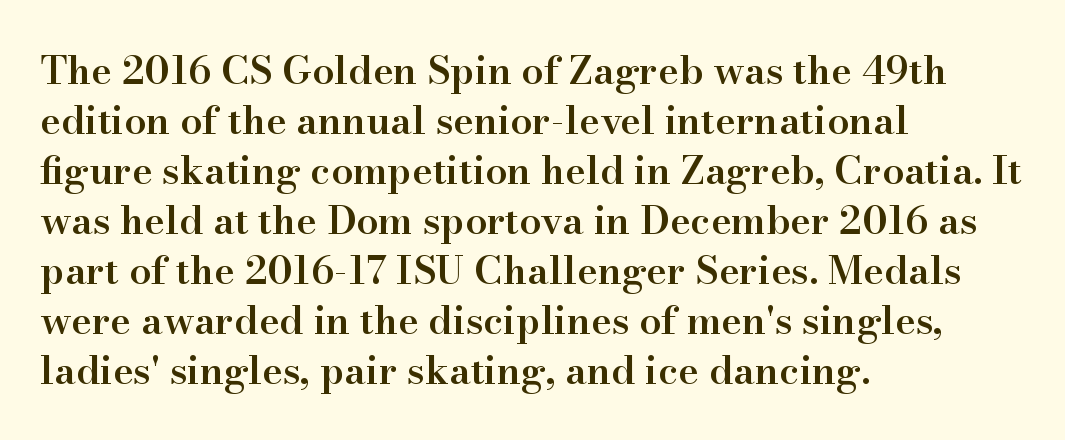
Q: Is the text bold? A: Semi-bold.
Q: Is the text italic (slanted)? A: No, it is upright.
Q: Is the typeface a serif or a sans-serif typeface? A: Serif.
Q: Is the text underlined? A: No.
Q: How is the paragraph aligned? A: Left-aligned.
Q: Is the spacing between letters normal or unusually wide? A: Normal.
Q: Is the spacing between lines tight, normal or loose? A: Normal.
Q: Width (condensed, normal, or wide)? A: Normal.
Q: Stroke contrast? A: High.
Q: x-height? A: Small.
Q: Monospaced? A: No.
